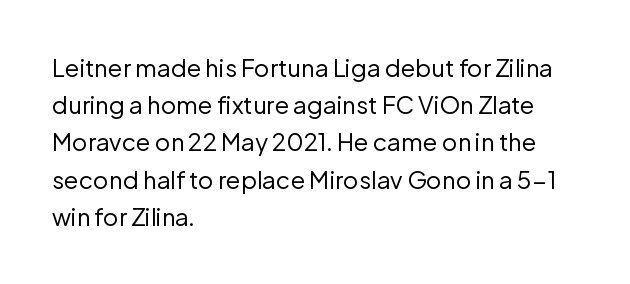
Ordinary non-slanted type is in use. This sample uses plain, unmodified letter spacing. Has an underline been added? It has not. The designer left line spacing at the default. The cut favours lightness, reaching ordinary text weight at its darkest. Layout note: lines flush left.
